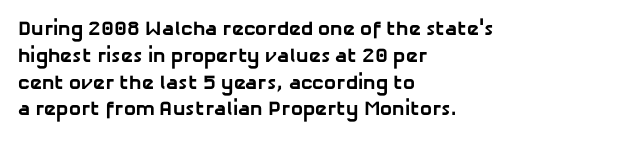
The string is rendered with underlining switched off. The passage is arranged the way most books set body copy — flush left. The passage shown stacks its lines at a standard gap. What stands out about the letter spacing? Nothing — it is the standard amount.
